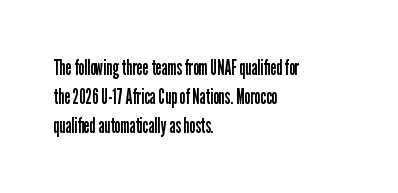
Tall strokes in this sample are plumb rather than angled. The passage shown has conventional tracking throughout. Every row of glyphs begins at an identical x-position on the left. A normal amount of white space separates one row of letters from the next. Type without underlining.
